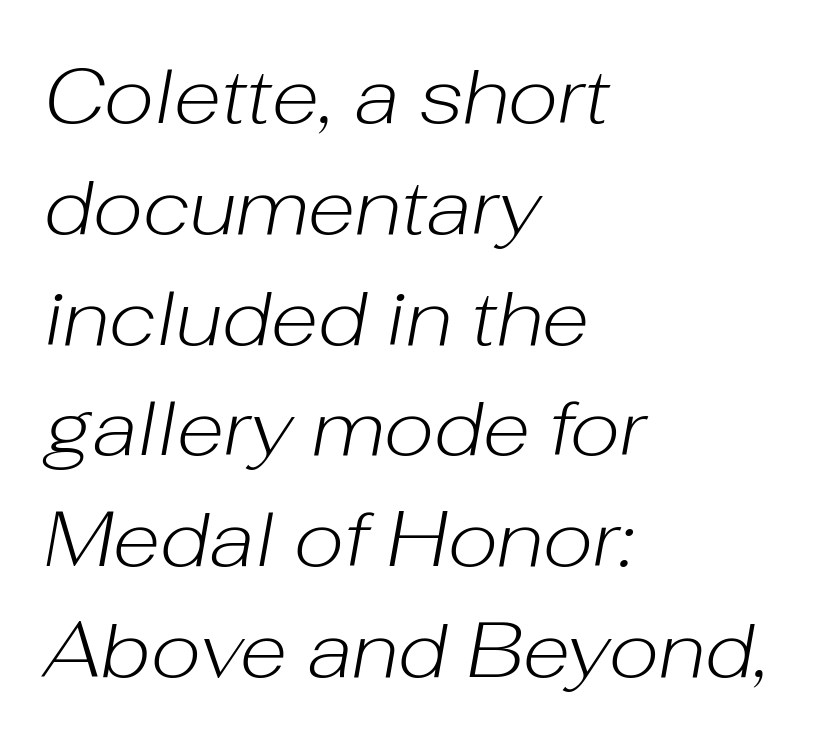
The image shows 78 px light type, italic (leaning right); set left-aligned, normal line spacing (1.42x), normal letter spacing, not underlined; low stroke contrast and a medium x-height.
